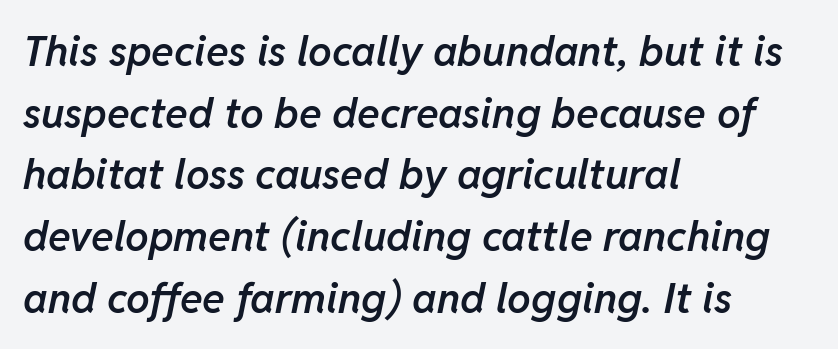
Q: Is the text bold? A: Semi-bold.
Q: Is the text italic (slanted)? A: Yes, it leans right by about 11 degrees.
Q: Is the text underlined? A: No.
Q: How is the paragraph aligned? A: Left-aligned.
Q: Is the spacing between letters normal or unusually wide? A: Normal.
Q: Is the spacing between lines tight, normal or loose? A: Normal.
Q: Width (condensed, normal, or wide)? A: Normal.
Q: Stroke contrast? A: Low.
Q: x-height? A: Medium.
Q: Monospaced? A: No.
